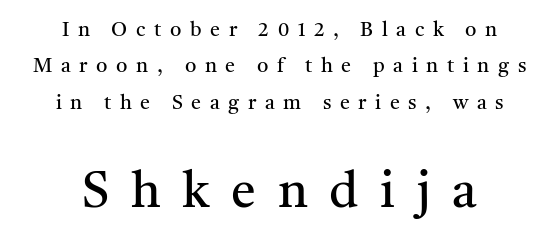
Q: Is the text bold? A: No.
Q: Is the text italic (slanted)? A: No, it is upright.
Q: Is the typeface a serif or a sans-serif typeface? A: Serif.
Q: Is the text underlined? A: No.
Q: How is the paragraph aligned? A: Centered.
Q: Is the spacing between letters normal or unusually wide? A: Unusually wide.
Q: Which block of text is set in a larger size, the first (top) or the second (bottom)? A: The second (bottom) one.
Q: Width (condensed, normal, or wide)? A: Normal.
Q: Stroke contrast? A: Medium.
Q: x-height? A: Medium.
Q: Monospaced? A: No.
